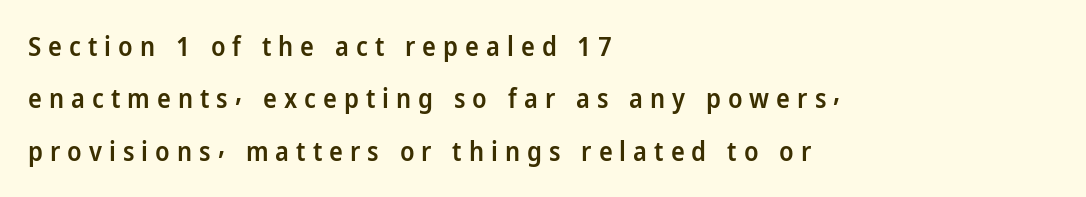
Q: Is the text bold? A: Semi-bold.
Q: Is the text italic (slanted)? A: No, it is upright.
Q: Is the text underlined? A: No.
Q: How is the paragraph aligned? A: Left-aligned.
Q: Is the spacing between letters normal or unusually wide? A: Unusually wide.
Q: Is the spacing between lines tight, normal or loose? A: Loose.
